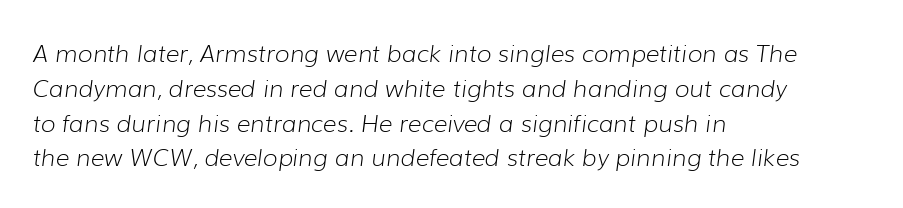
The image shows 24 px text type, italic (leaning right); set left-aligned, normal line spacing (1.45x), normal letter spacing, not underlined.
